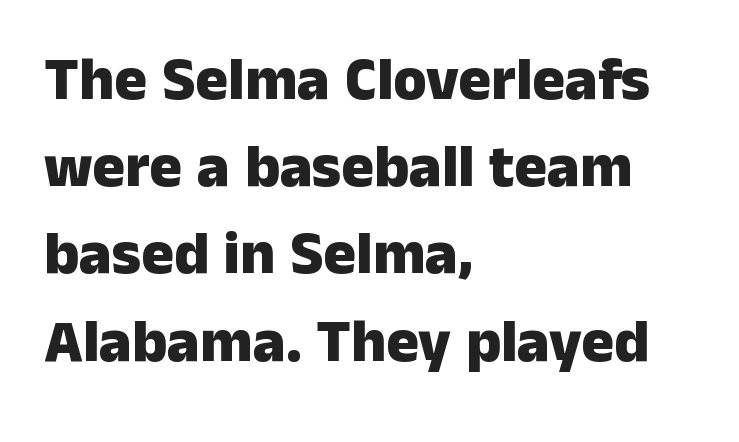
The image shows 61 px heavy sans-serif type, upright; set left-aligned, normal line spacing (1.43x), normal letter spacing, not underlined; low stroke contrast and a medium x-height.
